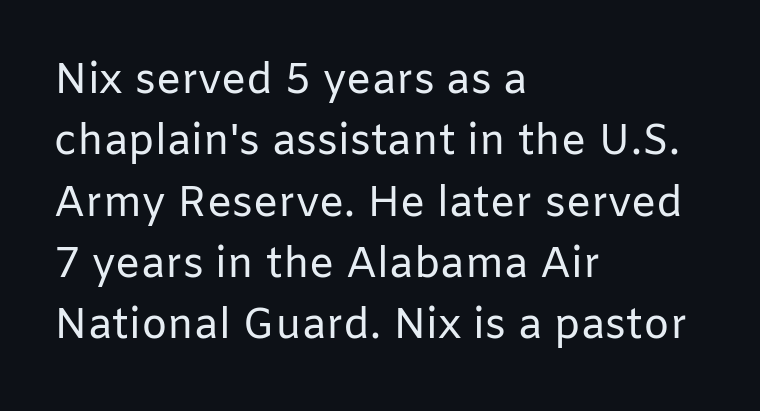
Q: Is the text bold? A: No.
Q: Is the text italic (slanted)? A: No, it is upright.
Q: Is the typeface a serif or a sans-serif typeface? A: Sans-serif.
Q: Is the text underlined? A: No.
Q: How is the paragraph aligned? A: Left-aligned.
Q: Is the spacing between letters normal or unusually wide? A: Normal.
Q: Is the spacing between lines tight, normal or loose? A: Normal.
Q: Width (condensed, normal, or wide)? A: Normal.
Q: Stroke contrast? A: Low.
Q: x-height? A: Medium.
Q: Monospaced? A: No.
